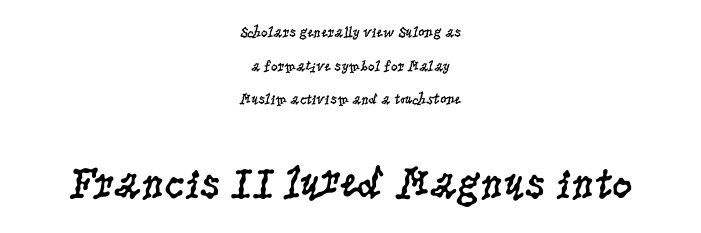
The rendering keeps characters at their native spacing. No heavy texture on the line: the type isn't bold. Leading: increased. A student would notice the bottom passage is typeset larger than what precedes it.
